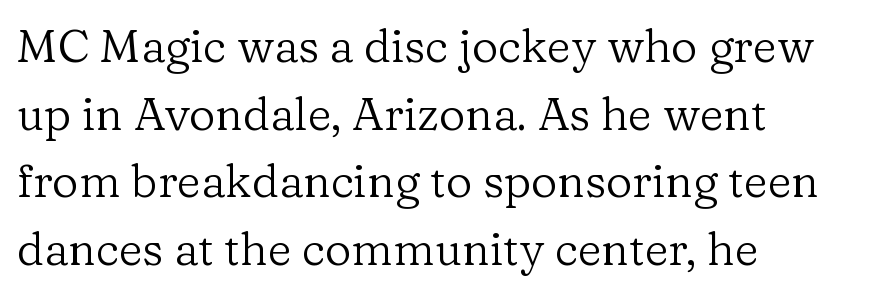
The image shows 46 px regular-weight serif type, upright; set left-aligned, normal line spacing (1.47x), normal letter spacing, not underlined; low stroke contrast and a medium x-height.
